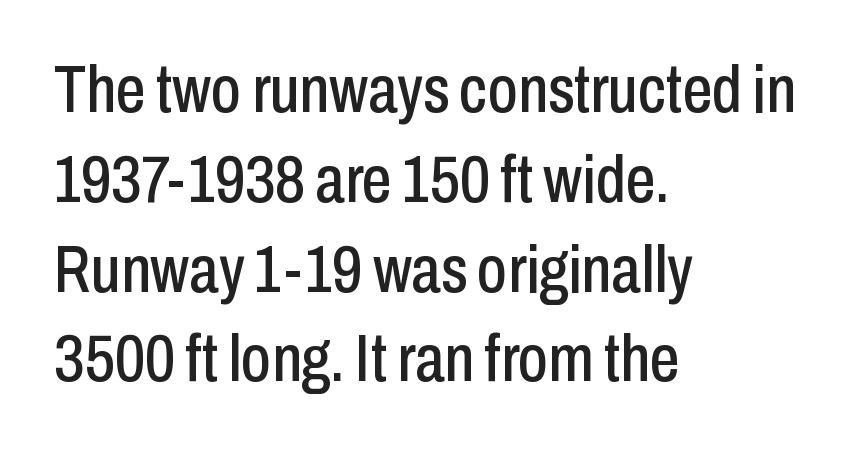
{"serif": "no", "italic": "no", "width": "condensed", "stroke_contrast": "low", "x_height": "medium", "monospaced": "no", "underline": "no", "align": "left", "line_spacing": "normal", "line_spacing_ratio": 1.36, "letter_spacing": "normal", "letter_spacing_em": 0.0, "glyph_px": 66}
